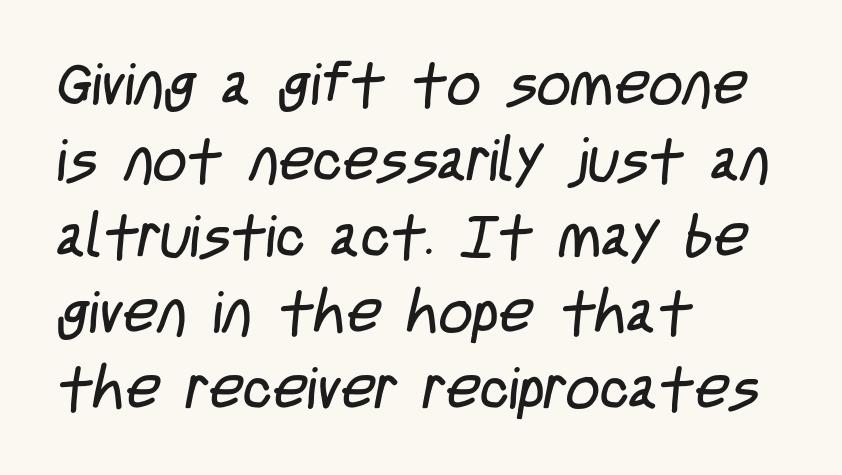
The image shows 59 px regular-weight, condensed sans-serif type; set left-aligned, normal line spacing (1.29x), normal letter spacing, not underlined; low stroke contrast and a large x-height.
